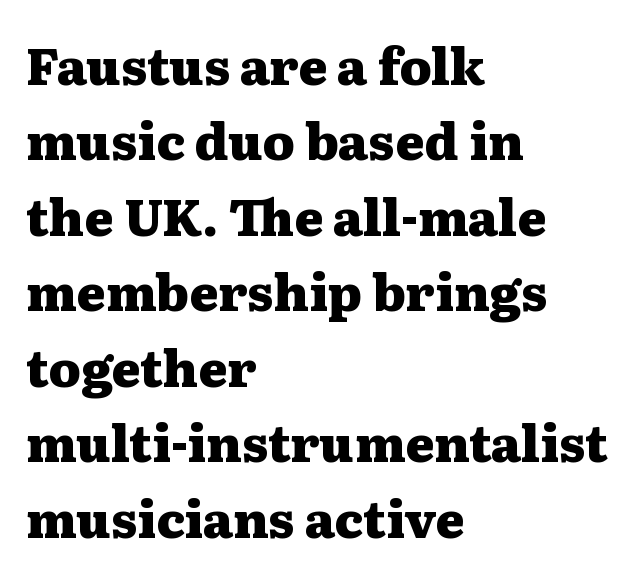
{"serif": "yes", "italic": "no", "bold": "yes", "weight": "heavy", "width": "wide", "stroke_contrast": "medium", "x_height": "medium", "monospaced": "no", "underline": "no", "align": "left", "line_spacing": "normal", "line_spacing_ratio": 1.51, "letter_spacing": "normal", "letter_spacing_em": 0.0, "glyph_px": 50}
